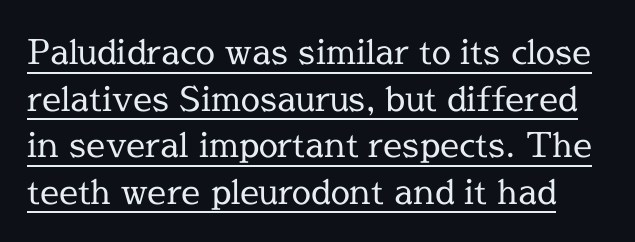
The image shows 34 px regular-weight serif type, upright; set normal line spacing (1.37x), normal letter spacing, underlined; a medium x-height.
